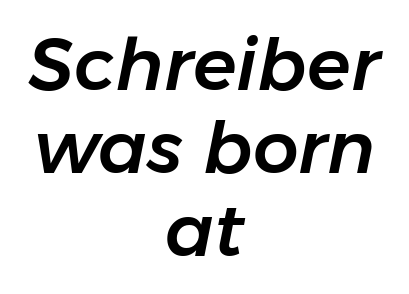
Q: Is the text italic (slanted)? A: Yes, it leans right by about 11 degrees.
Q: Is the text underlined? A: No.
Q: How is the paragraph aligned? A: Centered.
Q: Is the spacing between letters normal or unusually wide? A: Normal.
Q: Is the spacing between lines tight, normal or loose? A: Tight.
Q: Width (condensed, normal, or wide)? A: Normal.
Q: Stroke contrast? A: Low.
Q: x-height? A: Medium.
Q: Monospaced? A: No.
